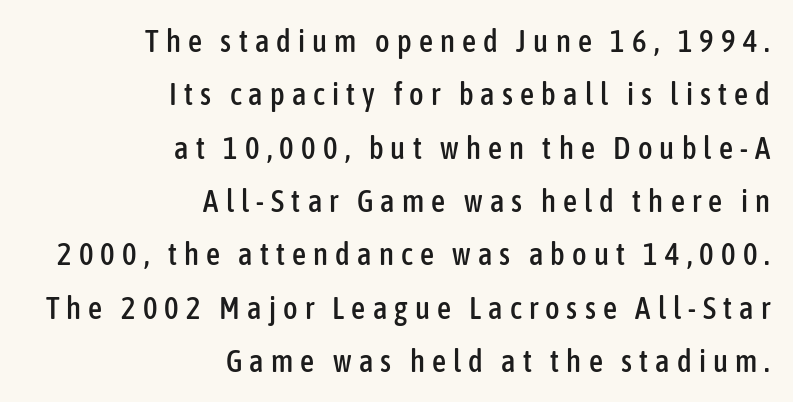
Q: Is the text italic (slanted)? A: No, it is upright.
Q: Is the typeface a serif or a sans-serif typeface? A: Sans-serif.
Q: Is the text underlined? A: No.
Q: How is the paragraph aligned? A: Right-aligned.
Q: Is the spacing between letters normal or unusually wide? A: Unusually wide.
Q: Width (condensed, normal, or wide)? A: Condensed.
Q: Stroke contrast? A: Low.
Q: x-height? A: Medium.
Q: Monospaced? A: No.
